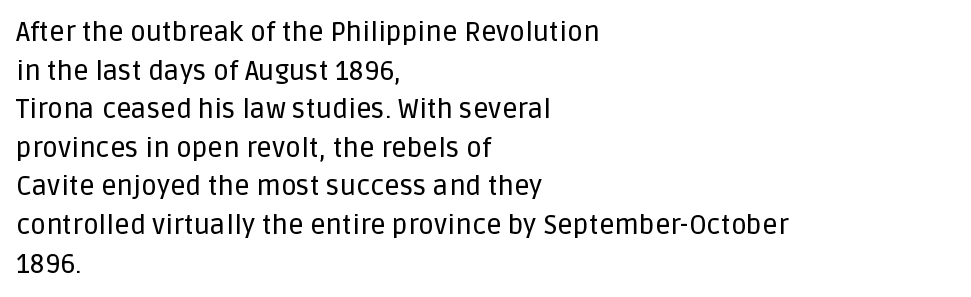
Tracking value appears to be zero — textbook default spacing. The font's upright variant was chosen for this text. Alignment: flush left. Rows of type keep a routine distance in the vertical direction. This rendering features lettering with no underline.
